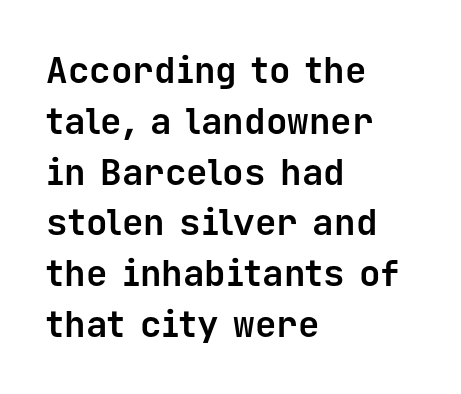
The image shows 36 px bold sans-serif type, upright, monospaced; set left-aligned, normal line spacing (1.41x), normal letter spacing, not underlined; low stroke contrast and a medium x-height.
